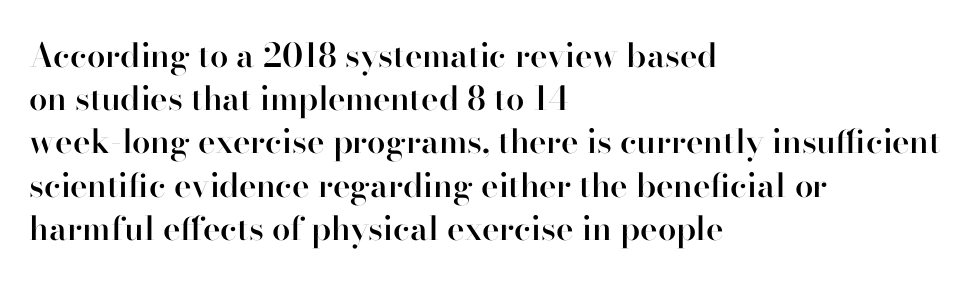
The image shows 33 px semibold sans-serif type, upright; set left-aligned, normal line spacing (1.31x), normal letter spacing, not underlined; high stroke contrast and a small x-height.
